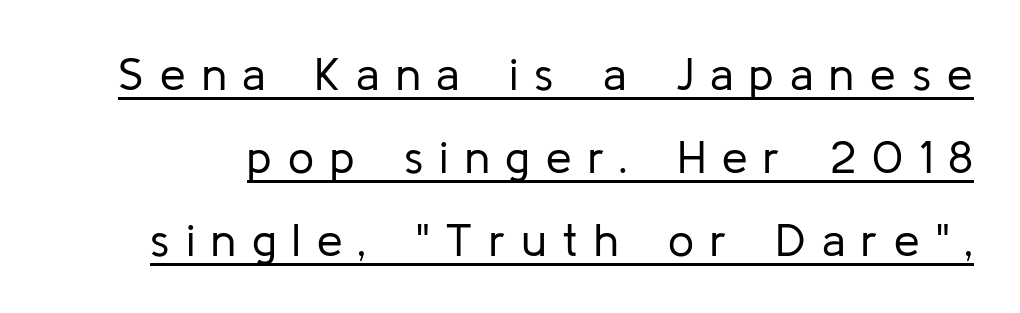
Does extra space separate the letters? Yes, quite a lot of it. This rendering employs a face without finishing strokes, i.e., a sans-serif. Designer's note — italics off, roman on. You could not count columns in this text — the font is proportionally spaced.
